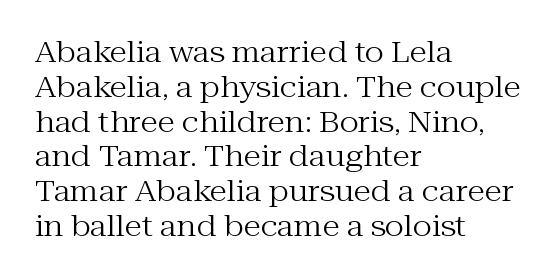
A typesetter would label this face a serif. The string is rendered with underlining switched off. Is the stroke heavy? The answer is a plain regular-or-lighter. The typesetter chose a ragged-right arrangement here. There is no visible air inserted between adjacent glyphs. This is the regular roman posture of the typeface.
